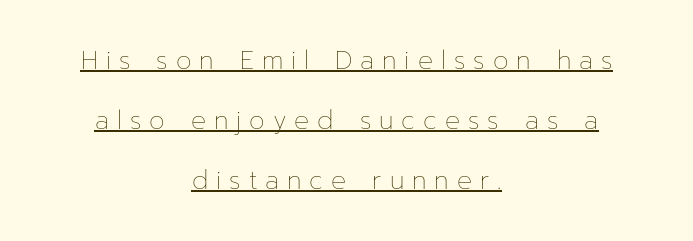
Q: Is the text bold? A: No.
Q: Is the text italic (slanted)? A: No, it is upright.
Q: Is the text underlined? A: Yes.
Q: How is the paragraph aligned? A: Centered.
Q: Is the spacing between letters normal or unusually wide? A: Unusually wide.
Q: Is the spacing between lines tight, normal or loose? A: Loose.
